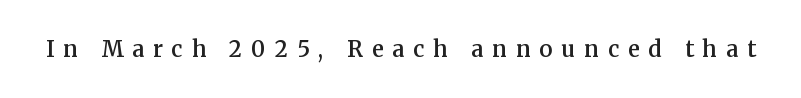
The image shows 22 px text type, upright; set unusually wide letter spacing (+0.41 em), not underlined.
